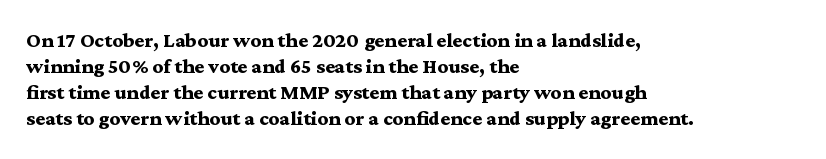
The strokes are fattened all the way to bold. Visually the block forms a straight wall on the left and a jagged coastline on the right. A typesetter would mark this as roman, not italic. The words here are not underlined.
